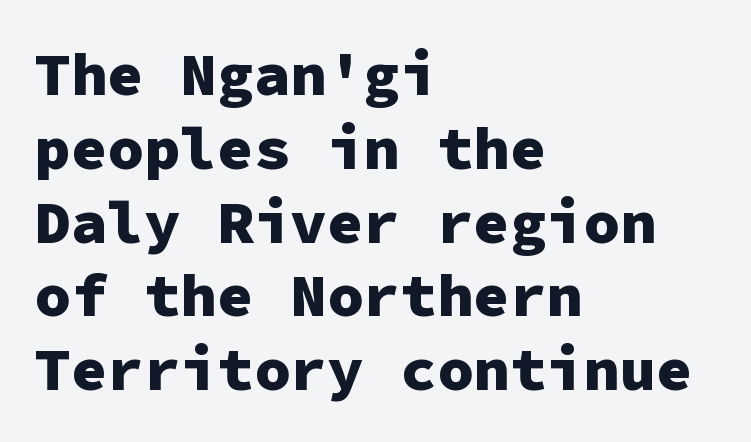
The image shows 61 px heavy sans-serif type, upright, monospaced; set left-aligned, line spacing 1.21x, normal letter spacing, not underlined; low stroke contrast and a medium x-height.
